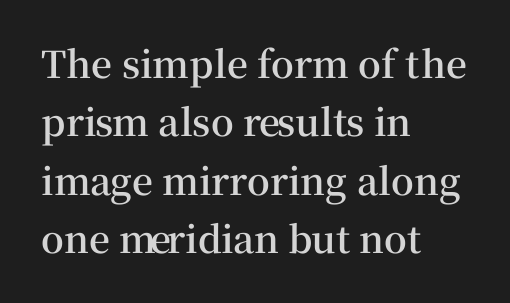
{"serif": "yes", "italic": "no", "bold": "semi", "weight": "semibold", "width": "normal", "stroke_contrast": "medium", "x_height": "medium", "monospaced": "no", "underline": "no", "align": "left", "line_spacing": "normal", "line_spacing_ratio": 1.58, "letter_spacing": "normal", "letter_spacing_em": 0.0, "glyph_px": 37}
